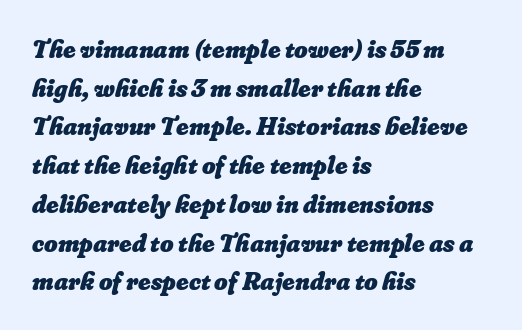
{"bold": "yes", "underline": "no", "align": "left", "line_spacing": "normal", "line_spacing_ratio": 1.49, "letter_spacing": "normal", "letter_spacing_em": 0.0, "glyph_px": 26}
